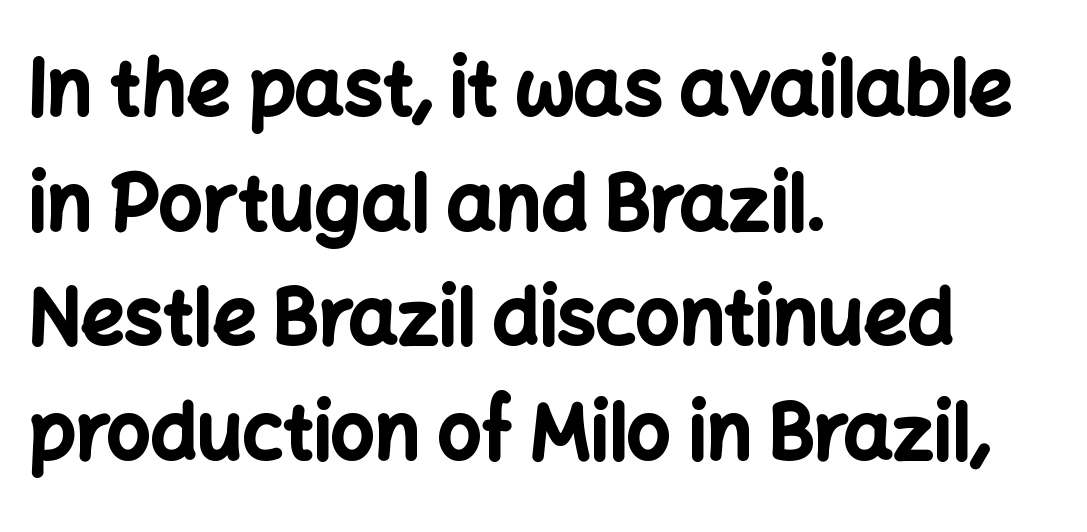
Q: Is the text bold? A: Yes.
Q: Is the text italic (slanted)? A: No, it is upright.
Q: Is the typeface a serif or a sans-serif typeface? A: Sans-serif.
Q: Is the text underlined? A: No.
Q: How is the paragraph aligned? A: Left-aligned.
Q: Is the spacing between letters normal or unusually wide? A: Normal.
Q: Is the spacing between lines tight, normal or loose? A: Normal.
Q: Width (condensed, normal, or wide)? A: Normal.
Q: Stroke contrast? A: Low.
Q: x-height? A: Medium.
Q: Monospaced? A: No.
